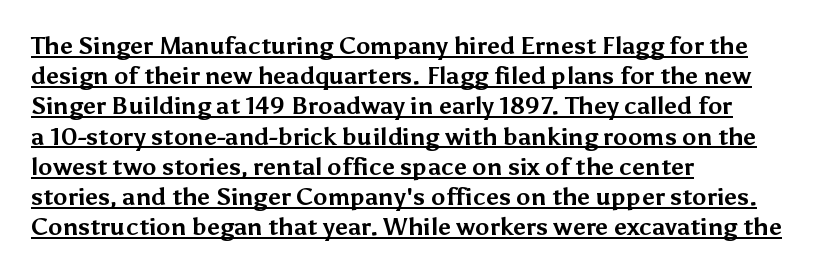
The image shows 24 px bold type, upright; set left-aligned, normal line spacing (1.26x), normal letter spacing, underlined.
